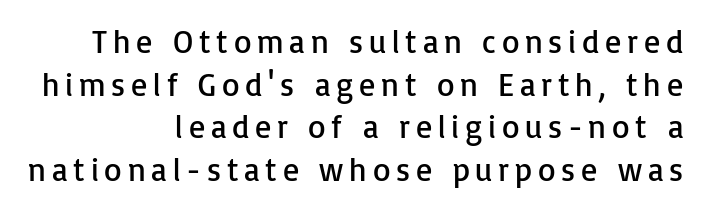
{"serif": "no", "italic": "no", "bold": "no", "weight": "regular", "width": "normal", "stroke_contrast": "low", "x_height": "medium", "monospaced": "no", "underline": "no", "align": "right", "line_spacing": "normal", "line_spacing_ratio": 1.33, "glyph_px": 32}
